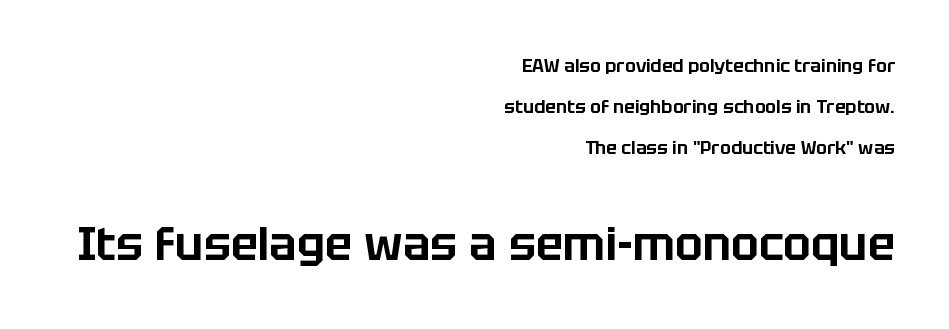
The tracking reads as untouched default to a designer's eye. Stroke terminals: plain, sans-serif. The rendering uses natural spacing where letterforms have individual widths. Notice how the passage keeps a crisp vertical edge on the right only.
